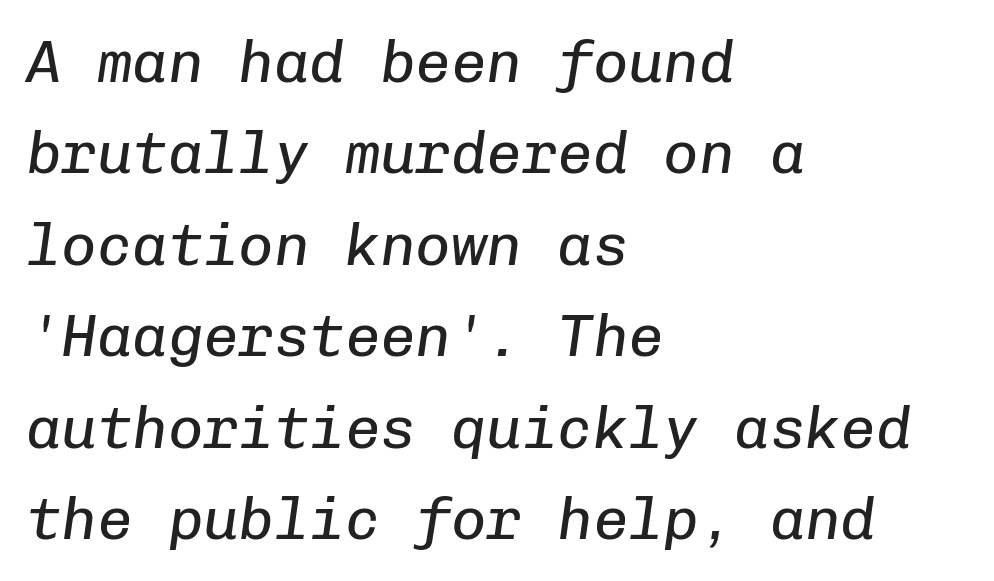
Unbolded letterforms with no extra heft. The ragged edge is on the right, which tells us the setting is flush left. The line texture is even and compact thanks to regular tracking. This sample uses an oblique cut, with every glyph tilted off the vertical.
